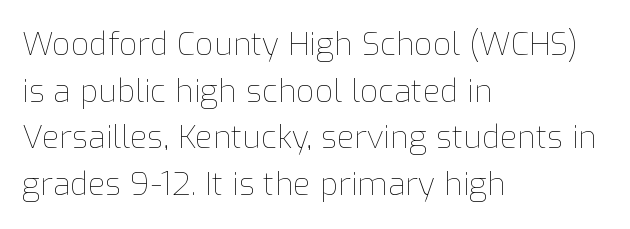
No word sits above an underline. Is this a heavy cut? Hardly; it is regular or lighter. Horizontal bands of white between lines are of average thickness. The rendering uses natural spacing where letterforms have individual widths. This sample is left-justified, so line endings fall wherever the words run out.
